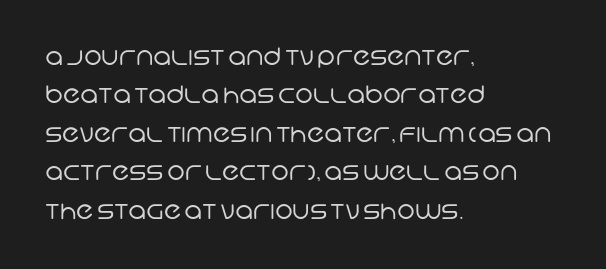
Q: Is the text bold? A: No.
Q: Is the text underlined? A: No.
Q: How is the paragraph aligned? A: Left-aligned.
Q: Is the spacing between letters normal or unusually wide? A: Normal.
Q: Is the spacing between lines tight, normal or loose? A: Normal.
